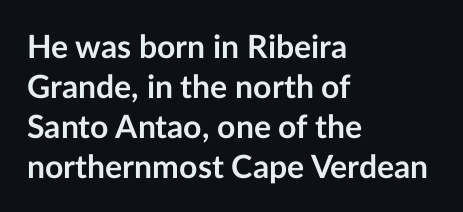
Bold? Absolutely — the strokes are thick and heavy. A typesetter would call this leading conventional body-copy spacing. Posture: vertical. A typesetter would call this proportional, since set widths differ per character. If you drew a ruler down the left edge, every line would touch it. Letters rest on an invisible, unmarked baseline.
